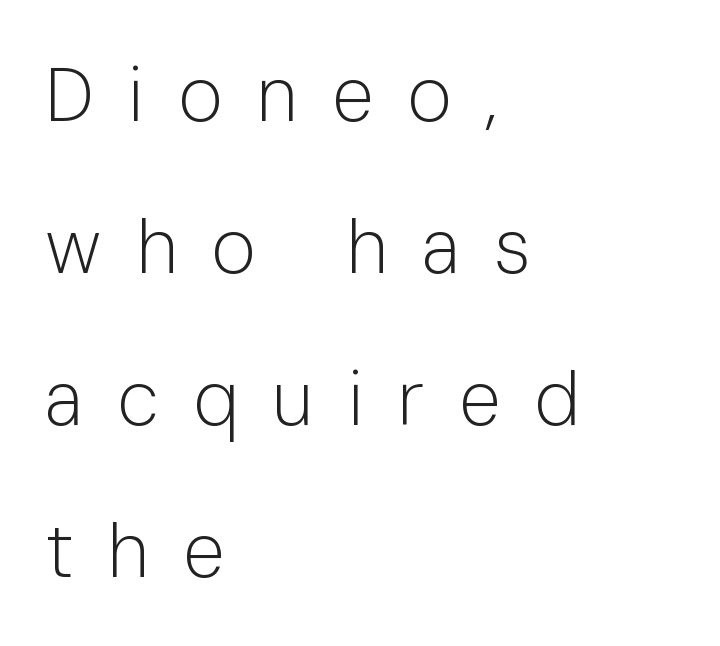
Each letter keeps its own natural width here, so spacing adapts to shape. The text was rendered using a sans face with plain stroke endings. This is the regular roman posture of the typeface. Weight: in the light-to-regular range. Students, note that the glyphs here are deliberately spaced far apart. Baseline-to-baseline distance is far greater than the letter height.
